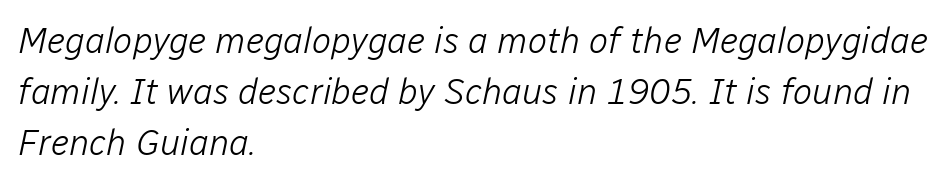
The image shows 36 px light type, italic (leaning right); set left-aligned, normal line spacing (1.42x), normal letter spacing, not underlined; low stroke contrast and a medium x-height.
